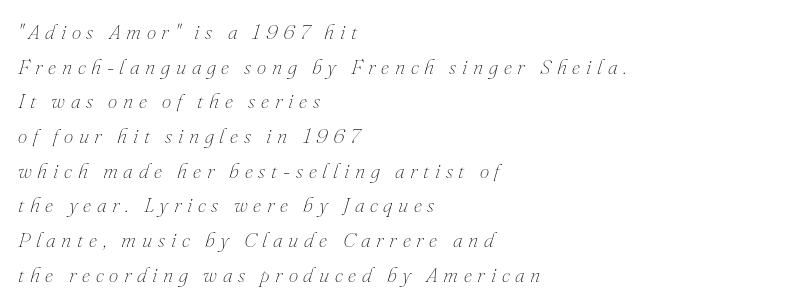
The image shows 21 px text type, italic (leaning right); set left-aligned, normal line spacing (1.65x), unusually wide letter spacing (+0.27 em), not underlined.
